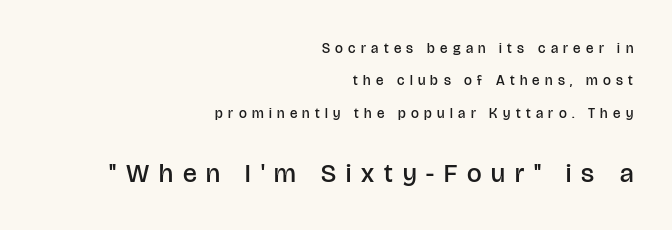
{"italic": "no", "bold": "semi", "underline": "no", "align": "right", "line_spacing": "loose", "line_spacing_ratio": 2.32, "letter_spacing": "wide", "letter_spacing_em": 0.38, "larger_block": "second", "size_ratio": 1.86, "glyph_px": 26}
